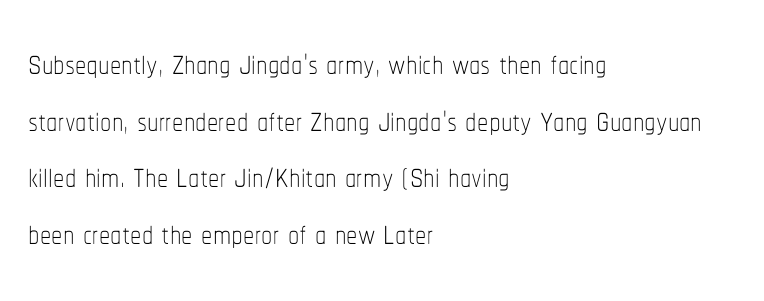
Q: Is the text bold? A: No.
Q: Is the text italic (slanted)? A: No, it is upright.
Q: Is the text underlined? A: No.
Q: How is the paragraph aligned? A: Left-aligned.
Q: Is the spacing between letters normal or unusually wide? A: Normal.
Q: Is the spacing between lines tight, normal or loose? A: Normal.
Q: Width (condensed, normal, or wide)? A: Condensed.
Q: Stroke contrast? A: Low.
Q: x-height? A: Medium.
Q: Monospaced? A: No.
